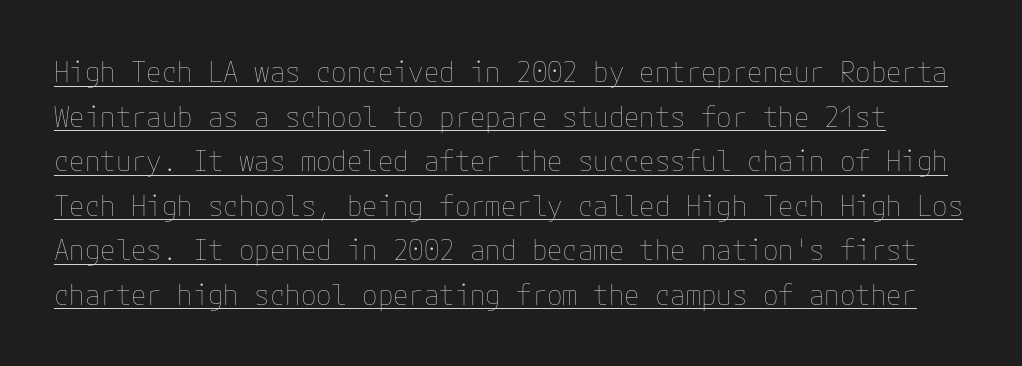
Characters remain perfectly vertical along every line. The glyphs are accompanied by a horizontal stroke just below them. Weight: not bold — regular or lighter. This sample uses plain, unmodified letter spacing. Notice how descenders clear the ascenders below comfortably — that's standard leading.
